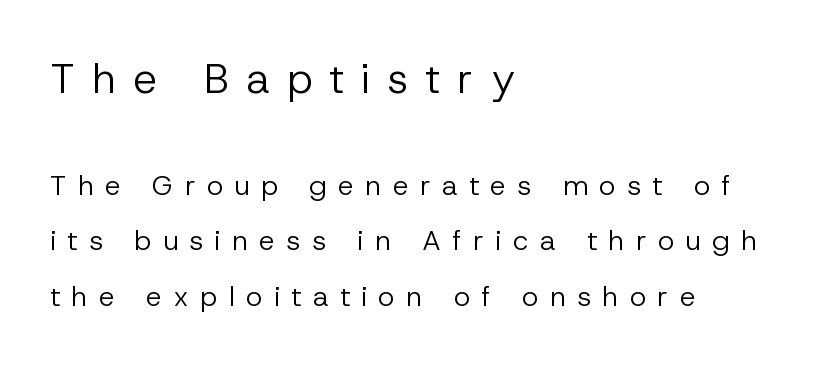
{"serif": "no", "italic": "no", "bold": "no", "weight": "regular", "width": "normal", "stroke_contrast": "low", "x_height": "medium", "monospaced": "no", "underline": "no", "align": "left", "line_spacing": "loose", "line_spacing_ratio": 1.97, "letter_spacing": "wide", "letter_spacing_em": 0.41, "larger_block": "first", "size_ratio": 1.5, "glyph_px": 42}
